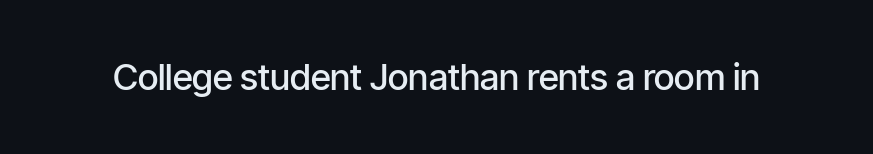
The image shows 36 px semibold, condensed sans-serif type, upright; set normal letter spacing, not underlined; low stroke contrast and a medium x-height.
